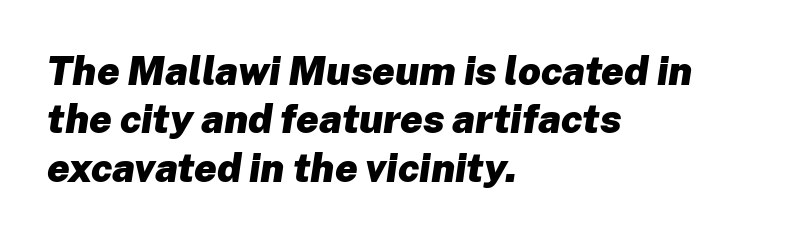
{"italic": "yes", "lean": "right", "slant_degrees": 8, "bold": "yes", "weight": "heavy", "width": "normal", "stroke_contrast": "low", "x_height": "medium", "monospaced": "no", "underline": "no", "align": "left", "line_spacing_ratio": 1.21, "letter_spacing": "normal", "letter_spacing_em": 0.0, "glyph_px": 40}
